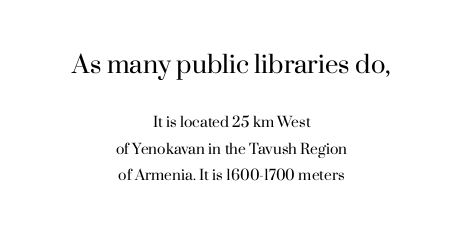
The image shows 24 px text type, upright; set centered, line spacing 1.88x, normal letter spacing, not underlined; the first (top) block is 1.71x larger.
